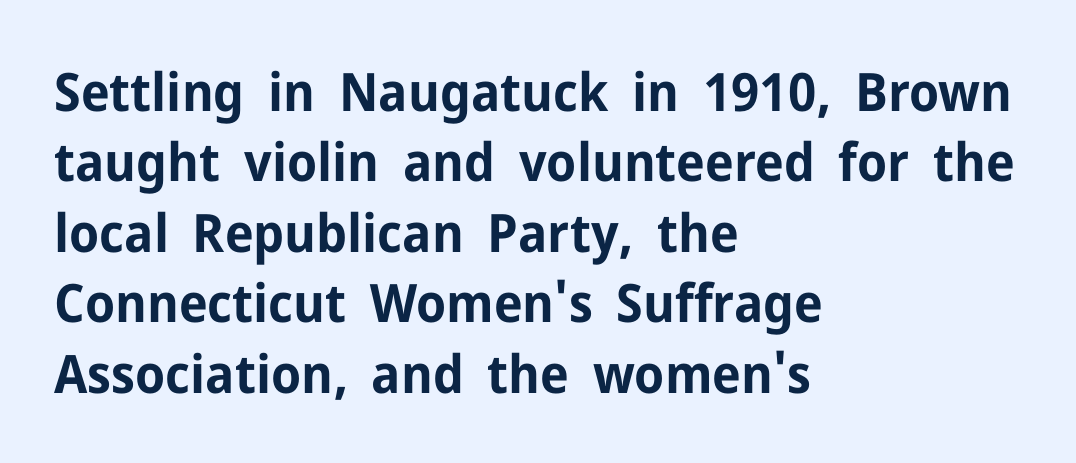
The image shows 53 px bold sans-serif type, upright; set left-aligned, normal line spacing (1.33x), normal letter spacing, not underlined; low stroke contrast and a medium x-height.
